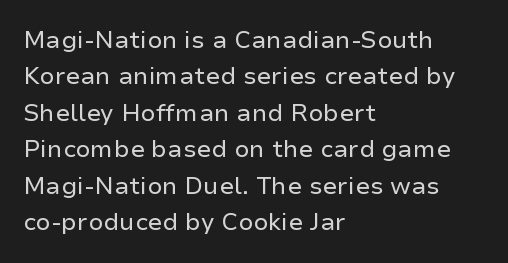
Q: Is the text bold? A: No.
Q: Is the text italic (slanted)? A: No, it is upright.
Q: Is the text underlined? A: No.
Q: How is the paragraph aligned? A: Left-aligned.
Q: Is the spacing between letters normal or unusually wide? A: Normal.
Q: Is the spacing between lines tight, normal or loose? A: Normal.
